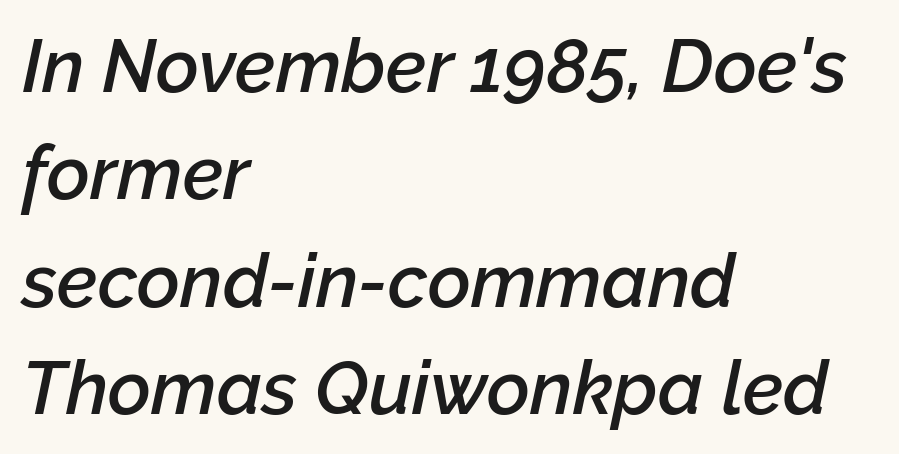
What weight is shown? A semibold, between regular and bold. Between one letter and the next there's only the usual sliver of space. The lines sit at an ordinary, default distance from one another. The setting favours the left margin, as ordinary paragraphs usually do. Letters rest on an invisible, unmarked baseline.
